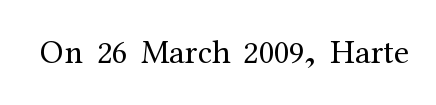
{"serif": "yes", "italic": "no", "bold": "no", "weight": "regular", "width": "normal", "stroke_contrast": "medium", "x_height": "medium", "monospaced": "no", "underline": "no", "letter_spacing": "normal", "letter_spacing_em": 0.0, "glyph_px": 34}
